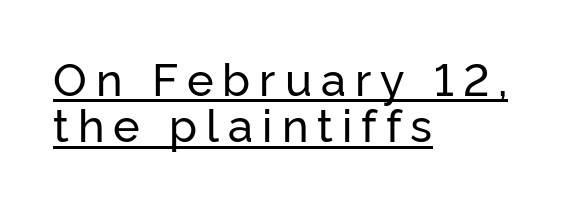
The font family rendered here belongs to the sans-serif group. Each letter keeps its own natural width here, so spacing adapts to shape. Nope, not italic — everything's standing straight. Closely set lines give the paragraph a compact silhouette.
